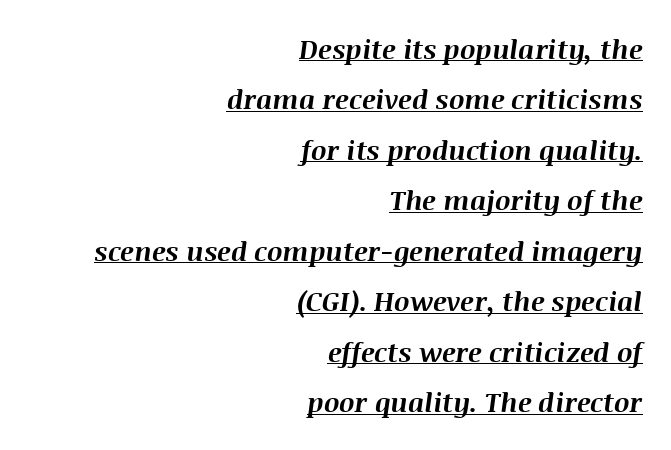
The image shows 27 px bold type, italic (leaning right); set right-aligned, line spacing 1.87x, normal letter spacing, underlined.
